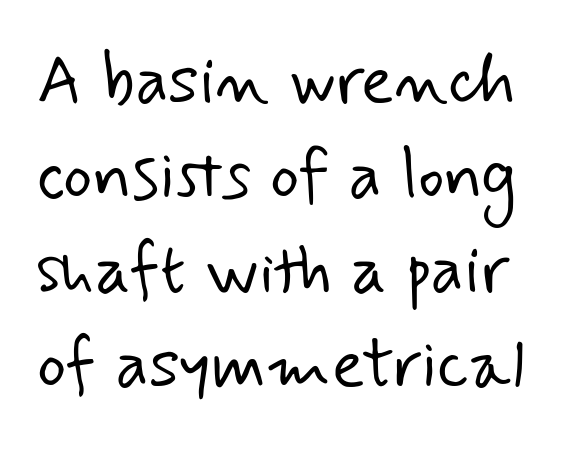
Bare-footed words on every line. Varying glyph widths throughout — classic text-font behaviour. Classification — sans serif. A quiet, ordinary-to-light weight characterises the typeface. How would I describe the line gaps? Plain and ordinary. How are the letters spaced? Ordinarily, with no added tracking.
